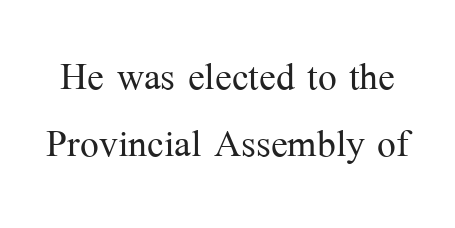
{"serif": "yes", "italic": "no", "bold": "no", "weight": "light", "width": "normal", "stroke_contrast": "medium", "x_height": "medium", "monospaced": "no", "underline": "no", "line_spacing": "normal", "line_spacing_ratio": 1.34, "letter_spacing": "normal", "letter_spacing_em": 0.0, "glyph_px": 50}
